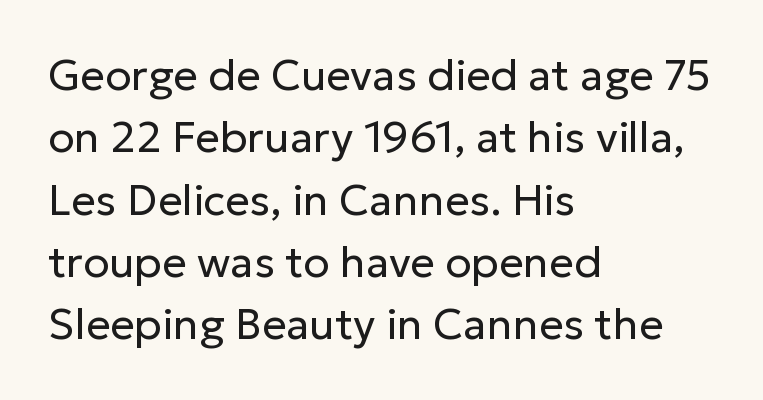
{"serif": "no", "italic": "no", "bold": "no", "weight": "regular", "width": "normal", "stroke_contrast": "low", "x_height": "medium", "monospaced": "no", "underline": "no", "align": "left", "line_spacing": "normal", "line_spacing_ratio": 1.45, "letter_spacing": "normal", "letter_spacing_em": 0.0, "glyph_px": 43}
